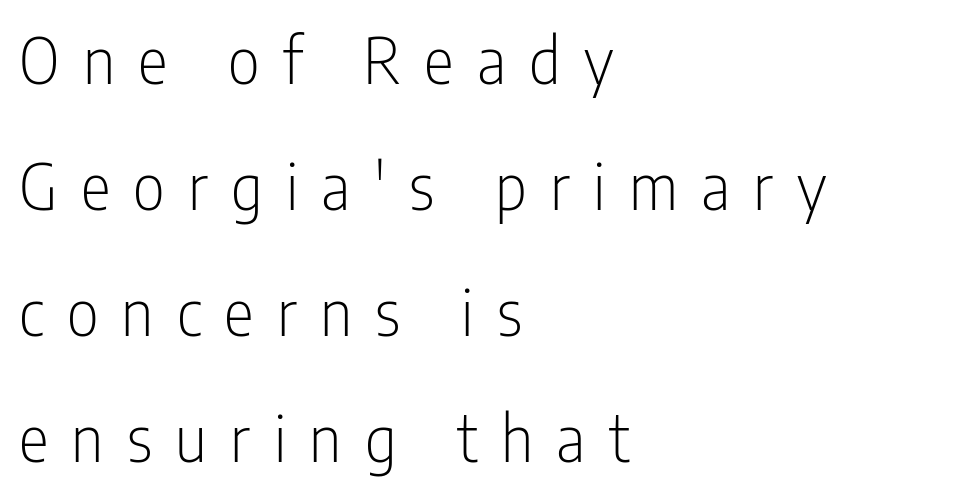
The rendering shows plain stroke endings on the letterforms — a sans-serif design. What stands out about the letter spacing? Its width — letters are far apart. The characters are drawn with everyday or finer stroke widths. The letters advance in unequal steps, a hallmark of proportional type.
